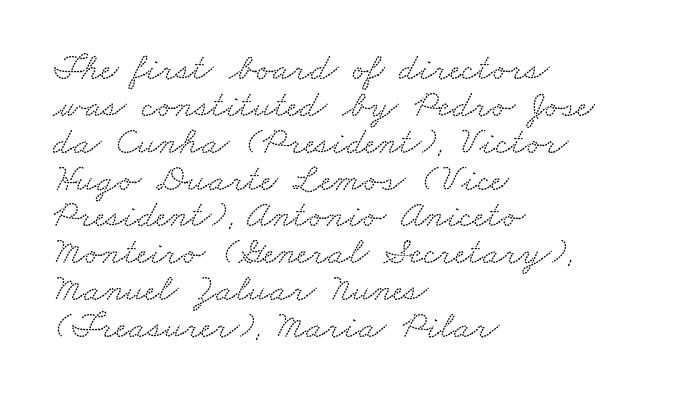
Q: Is the typeface a serif or a sans-serif typeface? A: Serif.
Q: Is the text underlined? A: No.
Q: How is the paragraph aligned? A: Left-aligned.
Q: Is the spacing between letters normal or unusually wide? A: Normal.
Q: Is the spacing between lines tight, normal or loose? A: Tight.
Q: Width (condensed, normal, or wide)? A: Wide.
Q: Stroke contrast? A: Low.
Q: x-height? A: Small.
Q: Monospaced? A: No.
